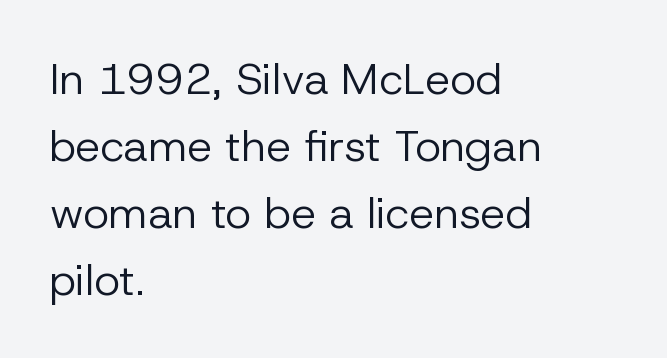
Q: Is the text bold? A: No.
Q: Is the text italic (slanted)? A: No, it is upright.
Q: Is the typeface a serif or a sans-serif typeface? A: Sans-serif.
Q: Is the text underlined? A: No.
Q: How is the paragraph aligned? A: Left-aligned.
Q: Is the spacing between letters normal or unusually wide? A: Normal.
Q: Is the spacing between lines tight, normal or loose? A: Normal.
Q: Width (condensed, normal, or wide)? A: Normal.
Q: Stroke contrast? A: Low.
Q: x-height? A: Medium.
Q: Monospaced? A: No.
